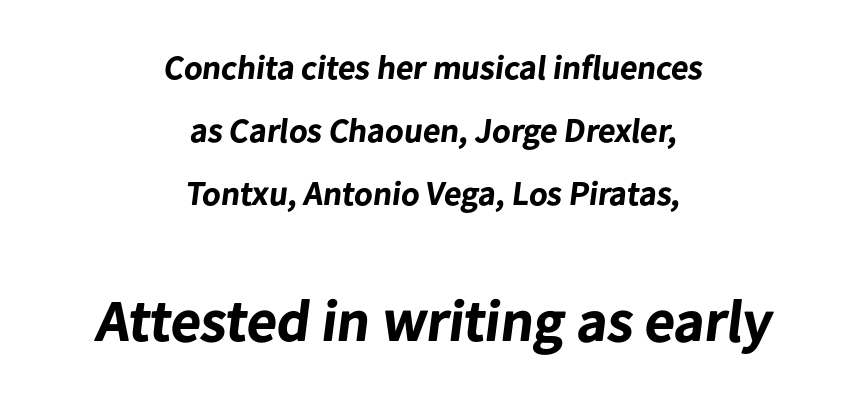
Q: Is the text bold? A: Yes.
Q: Is the typeface a serif or a sans-serif typeface? A: Sans-serif.
Q: Is the text underlined? A: No.
Q: How is the paragraph aligned? A: Centered.
Q: Is the spacing between letters normal or unusually wide? A: Normal.
Q: Which block of text is set in a larger size, the first (top) or the second (bottom)? A: The second (bottom) one.
Q: Width (condensed, normal, or wide)? A: Normal.
Q: Stroke contrast? A: Low.
Q: x-height? A: Medium.
Q: Monospaced? A: No.
